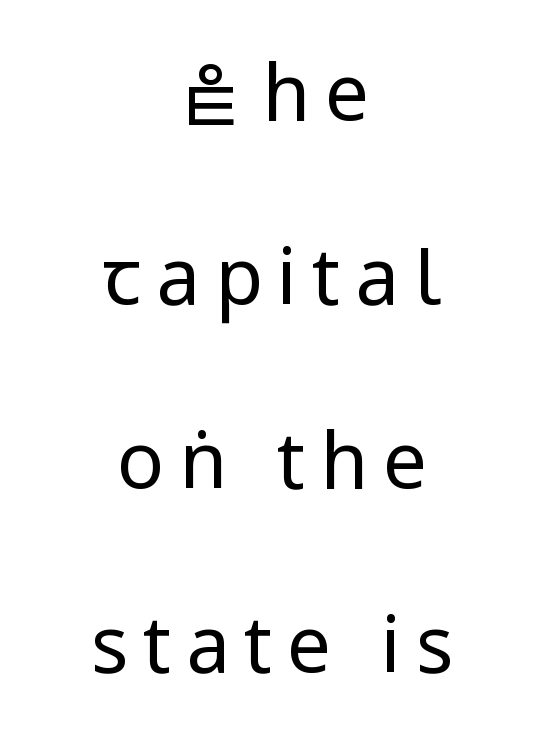
The image shows 78 px regular-weight, condensed sans-serif type, upright; set centered, loose line spacing (2.36x), not underlined; low stroke contrast.
